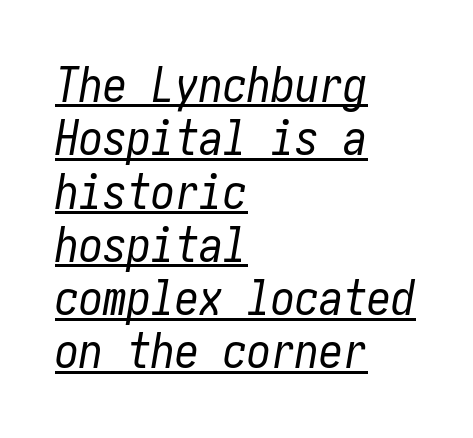
The image shows 48 px regular-weight, condensed type, italic (leaning right); set left-aligned, tight line spacing (1.11x), normal letter spacing, underlined; low stroke contrast and a medium x-height.
